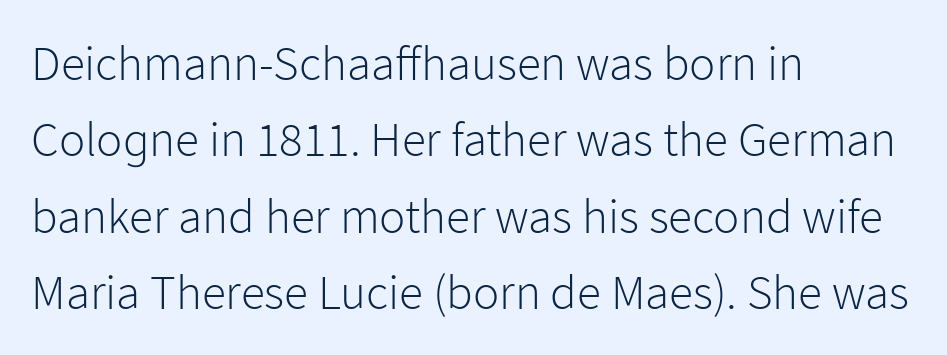
Left-aligned paragraph, ragged on the right. Check where the strokes stop: nothing finishes them off — pure sans. The face used here is proportionally spaced, like ordinary book or web type. Unmarked baselines from the first word to the last. The weight would be labelled regular, book, light, or lighter still. Italic: no, the glyphs are upright roman.
